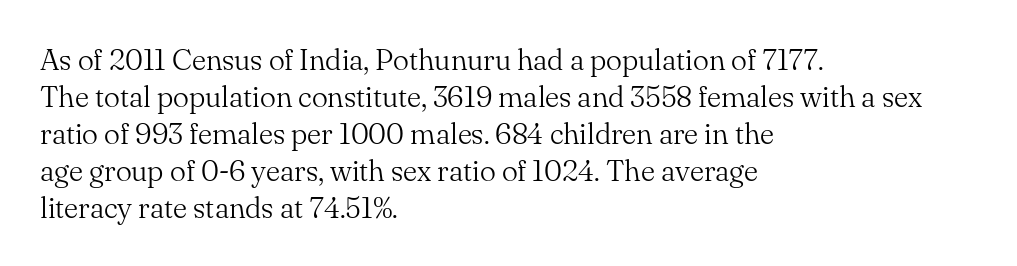
Q: Is the text bold? A: No.
Q: Is the text italic (slanted)? A: No, it is upright.
Q: Is the typeface a serif or a sans-serif typeface? A: Serif.
Q: Is the text underlined? A: No.
Q: How is the paragraph aligned? A: Left-aligned.
Q: Is the spacing between letters normal or unusually wide? A: Normal.
Q: Width (condensed, normal, or wide)? A: Normal.
Q: Stroke contrast? A: Medium.
Q: x-height? A: Small.
Q: Monospaced? A: No.
